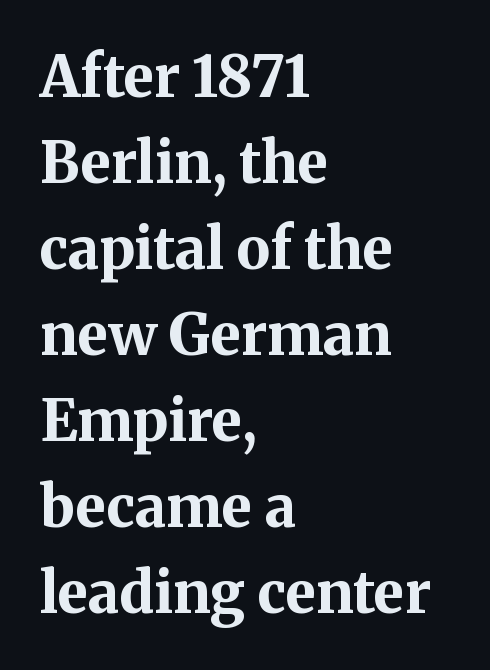
Q: Is the text bold? A: Yes.
Q: Is the text italic (slanted)? A: No, it is upright.
Q: Is the typeface a serif or a sans-serif typeface? A: Serif.
Q: Is the text underlined? A: No.
Q: How is the paragraph aligned? A: Left-aligned.
Q: Is the spacing between letters normal or unusually wide? A: Normal.
Q: Is the spacing between lines tight, normal or loose? A: Normal.
Q: Width (condensed, normal, or wide)? A: Normal.
Q: Stroke contrast? A: Medium.
Q: x-height? A: Medium.
Q: Monospaced? A: No.
